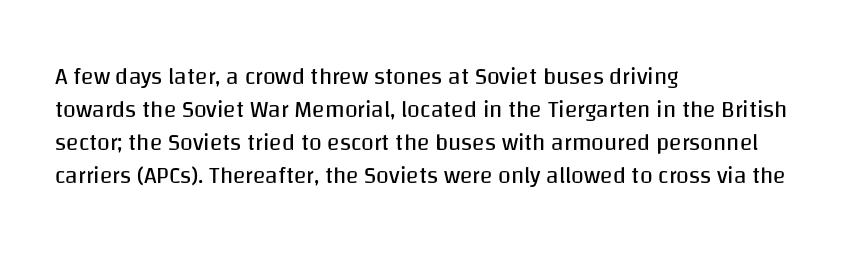
Does extra space separate the letters? No, they use regular spacing. The rendering anchors every line to the left-hand side. The axis of the letterforms is exactly vertical. These lines sit exactly where default settings would place them. Ink coverage per letter is moderate at most. Bare-footed words on every line.
